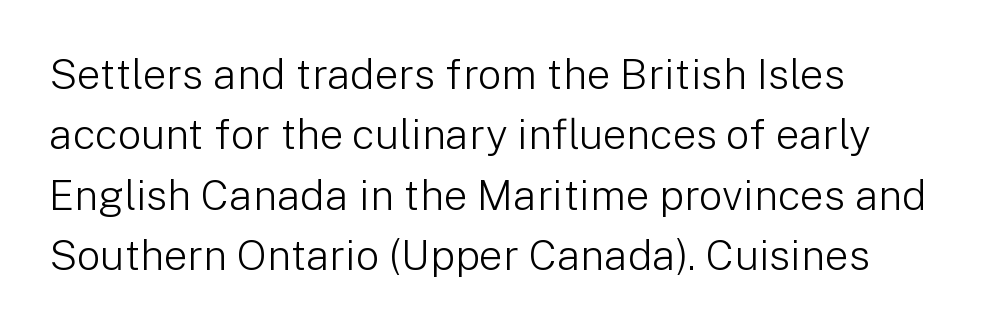
Q: Is the text bold? A: No.
Q: Is the text italic (slanted)? A: No, it is upright.
Q: Is the typeface a serif or a sans-serif typeface? A: Sans-serif.
Q: Is the text underlined? A: No.
Q: How is the paragraph aligned? A: Left-aligned.
Q: Is the spacing between letters normal or unusually wide? A: Normal.
Q: Is the spacing between lines tight, normal or loose? A: Normal.
Q: Width (condensed, normal, or wide)? A: Normal.
Q: Stroke contrast? A: Low.
Q: x-height? A: Medium.
Q: Monospaced? A: No.
